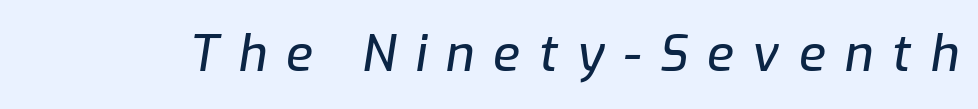
{"italic": "yes", "lean": "right", "slant_degrees": 9, "width": "normal", "stroke_contrast": "low", "x_height": "medium", "monospaced": "no", "underline": "no", "letter_spacing": "wide", "letter_spacing_em": 0.39, "glyph_px": 49}
